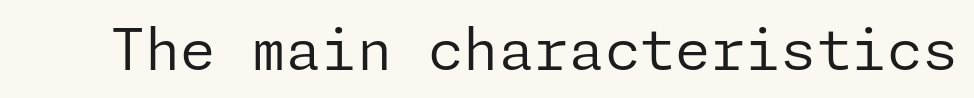
Look at the tracking — it's just the regular setting, nothing added. Posture: vertical. Classification — sans serif. The letterforms sit at book weight or below.
